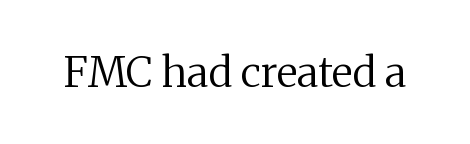
{"serif": "yes", "italic": "no", "bold": "no", "weight": "regular", "width": "normal", "stroke_contrast": "medium", "x_height": "medium", "monospaced": "no", "underline": "no", "letter_spacing": "normal", "letter_spacing_em": 0.0, "glyph_px": 42}
